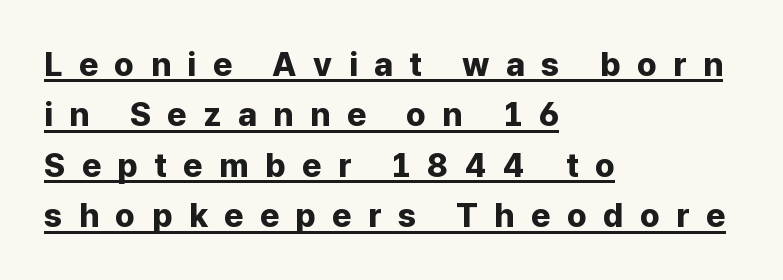
The image shows 33 px bold sans-serif type, upright; set left-aligned, normal line spacing (1.53x), unusually wide letter spacing (+0.5 em), underlined; low stroke contrast and a medium x-height.
